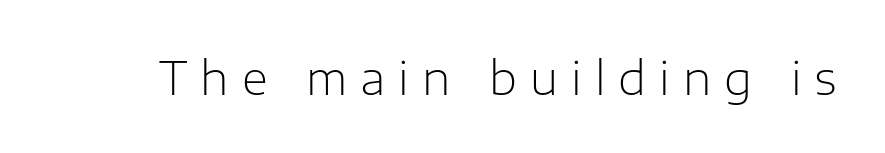
{"serif": "no", "italic": "no", "bold": "no", "weight": "light", "width": "normal", "stroke_contrast": "low", "x_height": "medium", "monospaced": "no", "underline": "no", "letter_spacing": "wide", "letter_spacing_em": 0.29, "glyph_px": 45}
